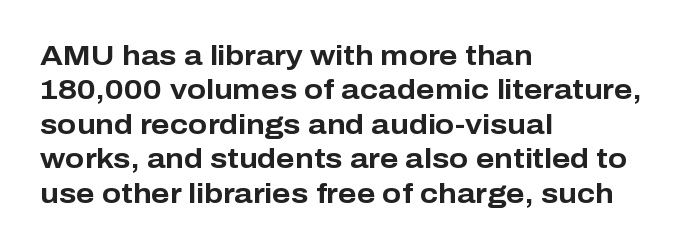
Look at the stroke-to-counter ratio: heavy, a bold. One-word summary of the alignment: left. Is the letter spacing exaggerated? No — it looks like the ordinary default. Look at the bottom of the vertical strokes: they stop flat, with no serifs.
